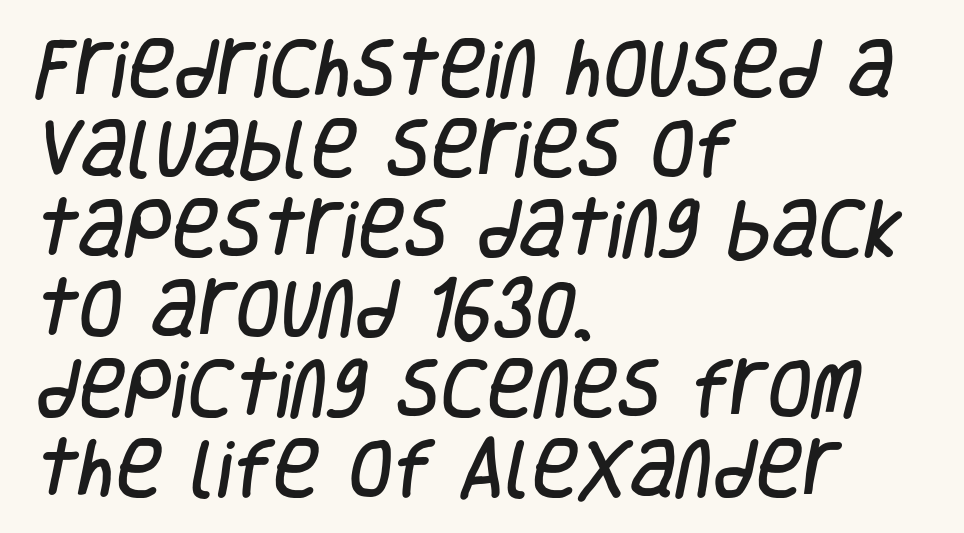
Q: Is the typeface a serif or a sans-serif typeface? A: Sans-serif.
Q: Is the text underlined? A: No.
Q: How is the paragraph aligned? A: Left-aligned.
Q: Is the spacing between letters normal or unusually wide? A: Normal.
Q: Is the spacing between lines tight, normal or loose? A: Normal.
Q: Width (condensed, normal, or wide)? A: Condensed.
Q: Stroke contrast? A: Low.
Q: x-height? A: Large.
Q: Monospaced? A: No.
